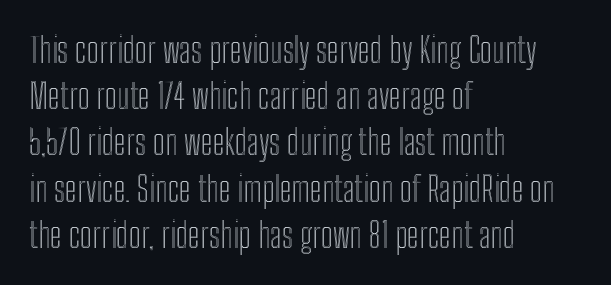
Q: Is the text italic (slanted)? A: No, it is upright.
Q: Is the text underlined? A: No.
Q: How is the paragraph aligned? A: Left-aligned.
Q: Is the spacing between letters normal or unusually wide? A: Normal.
Q: Is the spacing between lines tight, normal or loose? A: Normal.
Q: Width (condensed, normal, or wide)? A: Condensed.
Q: x-height? A: Medium.
Q: Monospaced? A: No.
